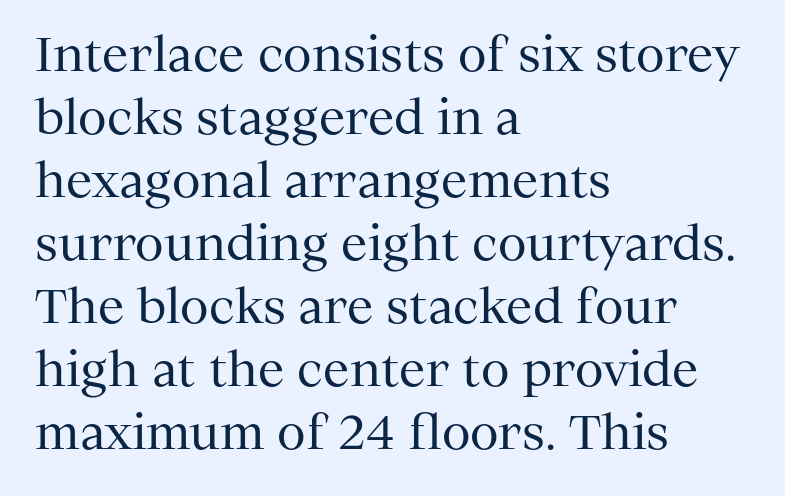
Is this a heavy cut? Hardly; it is regular or lighter. Vertical spacing — default. Tracking value appears to be zero — textbook default spacing. Check where the strokes stop: tiny serifs finish them off. Is this a fixed-width face? No — the glyphs have proportional, varying widths. Descender tails drop into unmarked territory.
